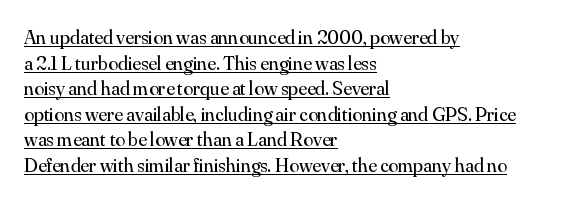
Q: Is the text bold? A: No.
Q: Is the text italic (slanted)? A: No, it is upright.
Q: Is the text underlined? A: Yes.
Q: How is the paragraph aligned? A: Left-aligned.
Q: Is the spacing between letters normal or unusually wide? A: Normal.
Q: Is the spacing between lines tight, normal or loose? A: Normal.
